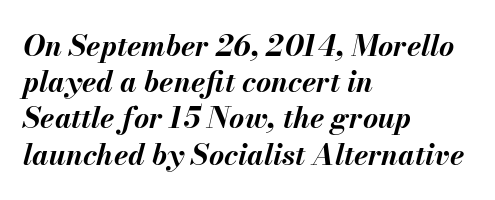
Normally led — the rows are evenly, conventionally spaced. Characters follow at the spacing the type designer built in. The face used here is proportionally spaced, like ordinary book or web type. Glance below the letters and you will spot only blank space. As a designer I'd log this as weight 700, bold. The passage shown leans; its letterforms are oblique.
